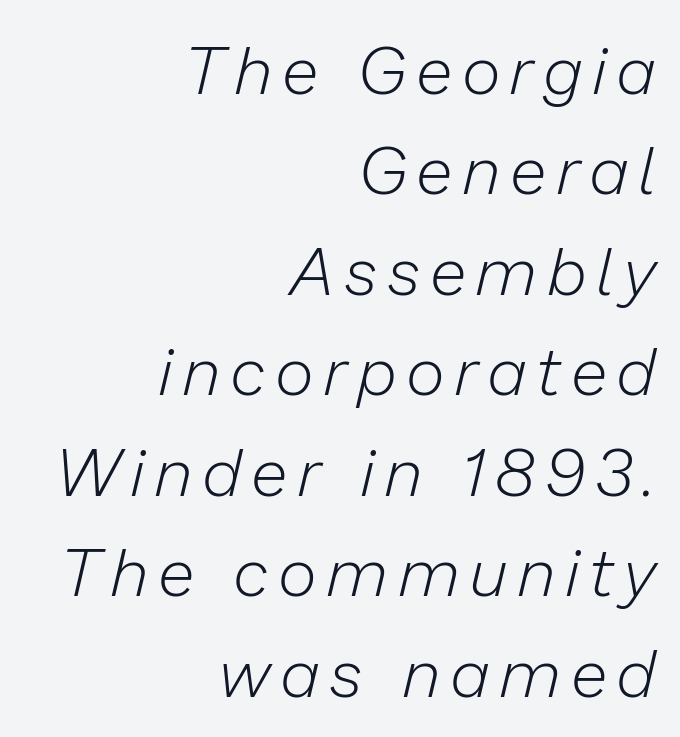
The image shows 67 px light type, italic (leaning right); set right-aligned, normal line spacing (1.5x), not underlined; low stroke contrast and a medium x-height.
